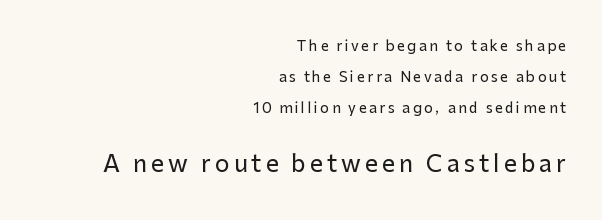
Q: Is the text italic (slanted)? A: No, it is upright.
Q: Is the text underlined? A: No.
Q: How is the paragraph aligned? A: Right-aligned.
Q: Is the spacing between lines tight, normal or loose? A: Loose.
Q: Which block of text is set in a larger size, the first (top) or the second (bottom)? A: The second (bottom) one.
